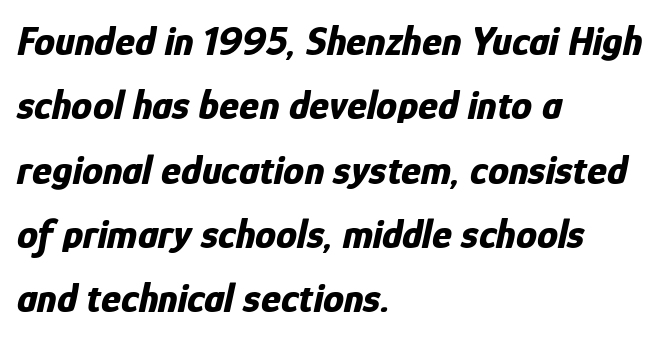
Q: Is the text bold? A: Yes.
Q: Is the text italic (slanted)? A: Yes, it leans right by about 12 degrees.
Q: Is the text underlined? A: No.
Q: How is the paragraph aligned? A: Left-aligned.
Q: Is the spacing between letters normal or unusually wide? A: Normal.
Q: Is the spacing between lines tight, normal or loose? A: Normal.
Q: Width (condensed, normal, or wide)? A: Condensed.
Q: Stroke contrast? A: Low.
Q: x-height? A: Medium.
Q: Monospaced? A: No.
